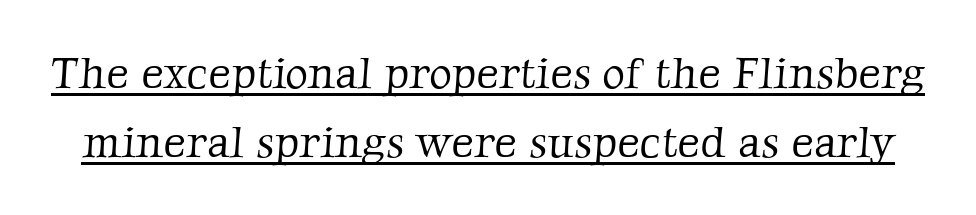
Q: Is the text bold? A: No.
Q: Is the typeface a serif or a sans-serif typeface? A: Serif.
Q: Is the text underlined? A: Yes.
Q: Is the spacing between letters normal or unusually wide? A: Normal.
Q: Is the spacing between lines tight, normal or loose? A: Normal.
Q: Width (condensed, normal, or wide)? A: Normal.
Q: Stroke contrast? A: Low.
Q: x-height? A: Medium.
Q: Monospaced? A: No.
